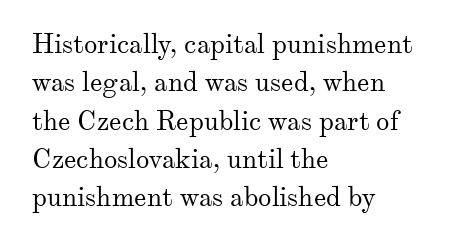
The image shows 27 px text type, upright; set left-aligned, normal line spacing (1.42x), normal letter spacing, not underlined.
